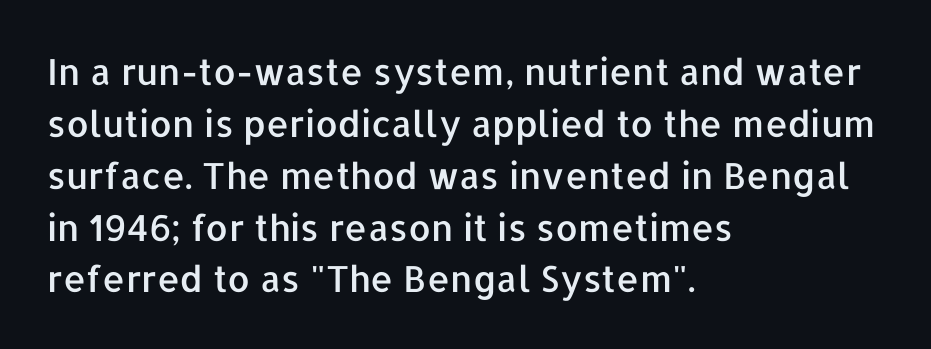
Q: Is the text italic (slanted)? A: No, it is upright.
Q: Is the typeface a serif or a sans-serif typeface? A: Sans-serif.
Q: Is the text underlined? A: No.
Q: How is the paragraph aligned? A: Left-aligned.
Q: Is the spacing between letters normal or unusually wide? A: Normal.
Q: Is the spacing between lines tight, normal or loose? A: Normal.
Q: Width (condensed, normal, or wide)? A: Normal.
Q: Stroke contrast? A: Low.
Q: x-height? A: Medium.
Q: Monospaced? A: No.
